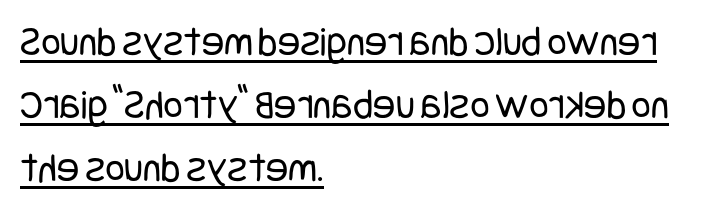
Q: Is the text bold? A: No.
Q: Is the text italic (slanted)? A: No, it is upright.
Q: Is the typeface a serif or a sans-serif typeface? A: Sans-serif.
Q: Is the text underlined? A: Yes.
Q: How is the paragraph aligned? A: Left-aligned.
Q: Is the spacing between letters normal or unusually wide? A: Normal.
Q: Is the spacing between lines tight, normal or loose? A: Normal.
Q: Width (condensed, normal, or wide)? A: Condensed.
Q: Stroke contrast? A: Low.
Q: x-height? A: Large.
